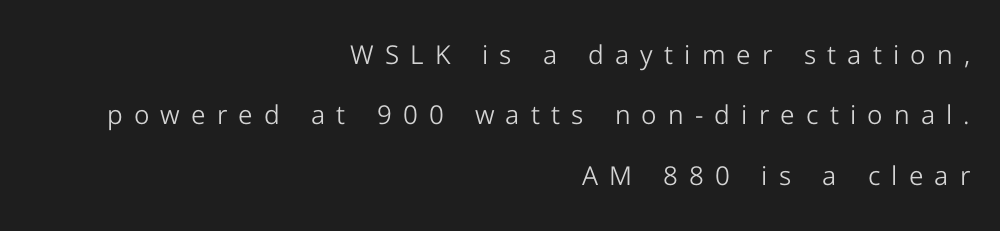
The ragged edge is on the left, which tells us the setting is flush right. Successive baselines arrive slowly, with a big drop between each. The strokes carry an ordinary text weight at most. You can tell it's not italic because the verticals are truly vertical. Display-style spreading of the glyphs; the letterfit is very open. The glyphs are unaccompanied by any horizontal stroke below them.
